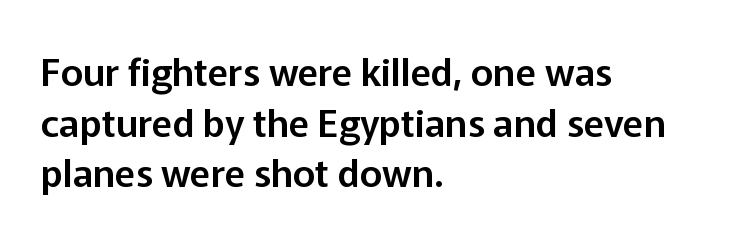
The image shows 38 px sans-serif type, upright; set left-aligned, normal line spacing (1.33x), normal letter spacing, not underlined; low stroke contrast and a medium x-height.
